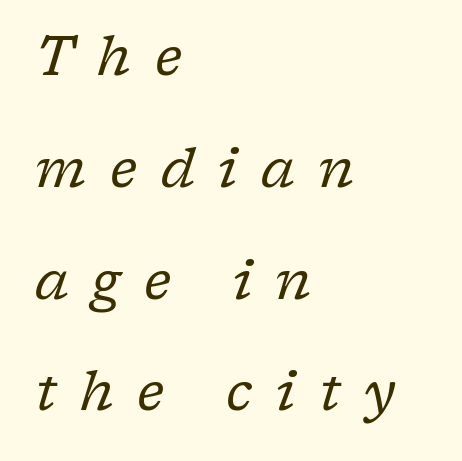
{"serif": "yes", "italic": "yes", "lean": "right", "slant_degrees": 17, "bold": "no", "weight": "regular", "width": "normal", "stroke_contrast": "low", "x_height": "medium", "monospaced": "no", "underline": "no", "align": "left", "line_spacing": "loose", "line_spacing_ratio": 2.07, "letter_spacing": "wide", "letter_spacing_em": 0.44, "glyph_px": 54}
